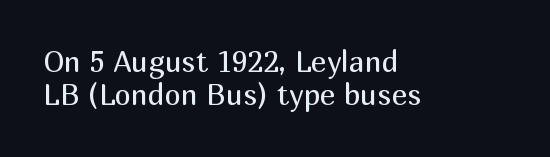
Q: Is the text bold? A: No.
Q: Is the text italic (slanted)? A: No, it is upright.
Q: Is the typeface a serif or a sans-serif typeface? A: Sans-serif.
Q: Is the text underlined? A: No.
Q: How is the paragraph aligned? A: Left-aligned.
Q: Is the spacing between letters normal or unusually wide? A: Normal.
Q: Is the spacing between lines tight, normal or loose? A: Tight.
Q: Width (condensed, normal, or wide)? A: Normal.
Q: Stroke contrast? A: Medium.
Q: x-height? A: Medium.
Q: Monospaced? A: No.
